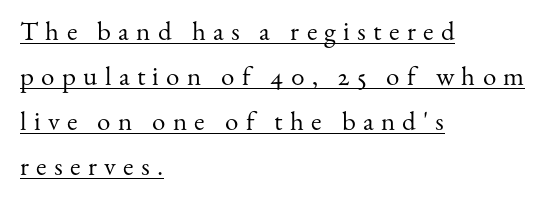
Q: Is the text bold? A: No.
Q: Is the text italic (slanted)? A: No, it is upright.
Q: Is the text underlined? A: Yes.
Q: How is the paragraph aligned? A: Left-aligned.
Q: Is the spacing between letters normal or unusually wide? A: Unusually wide.
Q: Is the spacing between lines tight, normal or loose? A: Normal.
